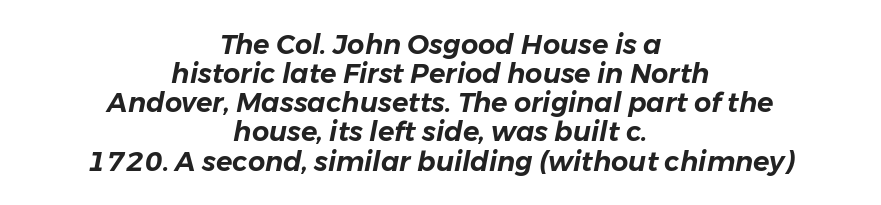
{"italic": "yes", "lean": "right", "slant_degrees": 11, "underline": "no", "align": "center", "line_spacing": "tight", "line_spacing_ratio": 1.08, "letter_spacing": "normal", "letter_spacing_em": 0.0, "glyph_px": 27}
